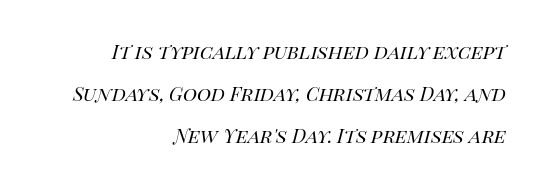
Q: Is the text bold? A: No.
Q: Is the text italic (slanted)? A: Yes, it leans right by about 14 degrees.
Q: Is the text underlined? A: No.
Q: How is the paragraph aligned? A: Right-aligned.
Q: Is the spacing between letters normal or unusually wide? A: Normal.
